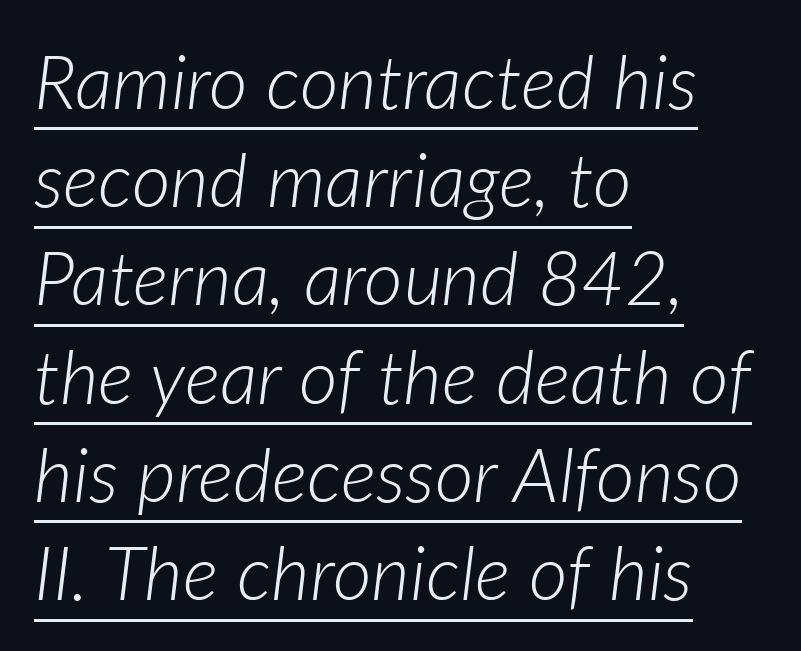
Q: Is the text bold? A: No.
Q: Is the text italic (slanted)? A: Yes, it leans right by about 7 degrees.
Q: Is the text underlined? A: Yes.
Q: How is the paragraph aligned? A: Left-aligned.
Q: Is the spacing between letters normal or unusually wide? A: Normal.
Q: Is the spacing between lines tight, normal or loose? A: Normal.
Q: Width (condensed, normal, or wide)? A: Normal.
Q: Stroke contrast? A: Low.
Q: x-height? A: Medium.
Q: Monospaced? A: No.
